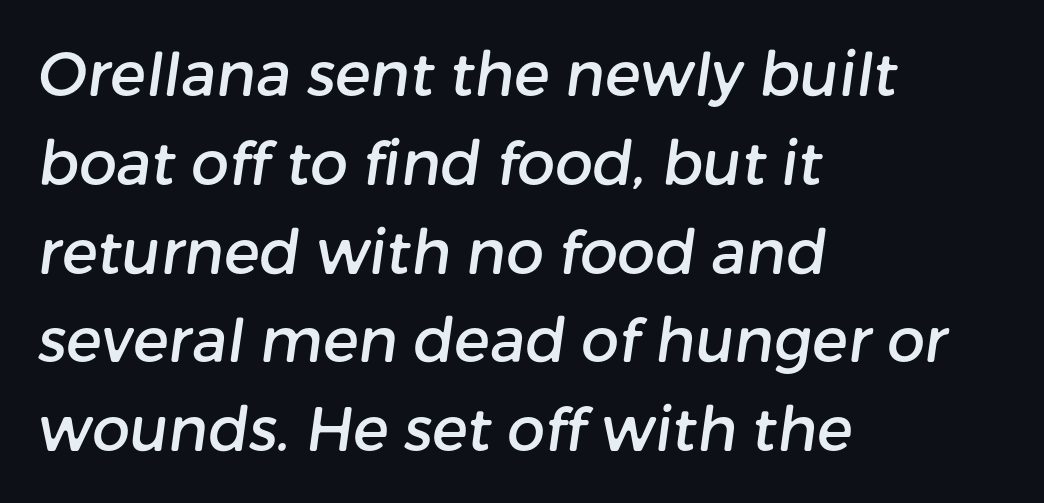
{"serif": "no", "width": "normal", "stroke_contrast": "low", "x_height": "medium", "monospaced": "no", "underline": "no", "align": "left", "line_spacing": "normal", "line_spacing_ratio": 1.48, "letter_spacing": "normal", "letter_spacing_em": 0.0, "glyph_px": 60}
